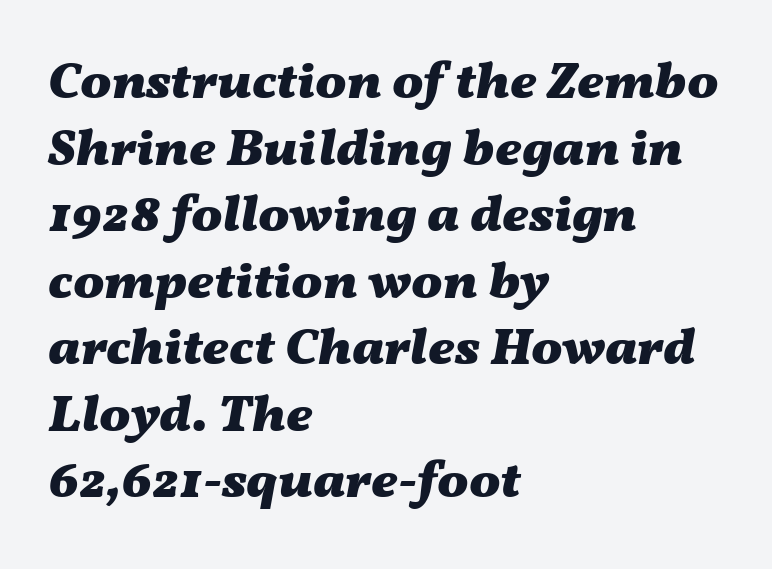
Q: Is the text bold? A: Yes.
Q: Is the text italic (slanted)? A: Yes, it leans right by about 11 degrees.
Q: Is the text underlined? A: No.
Q: How is the paragraph aligned? A: Left-aligned.
Q: Is the spacing between letters normal or unusually wide? A: Normal.
Q: Is the spacing between lines tight, normal or loose? A: Normal.
Q: Width (condensed, normal, or wide)? A: Wide.
Q: Stroke contrast? A: Medium.
Q: x-height? A: Medium.
Q: Monospaced? A: No.
